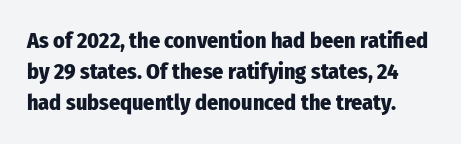
The image shows 22 px bold type, upright; set normal line spacing (1.41x), normal letter spacing, not underlined.
